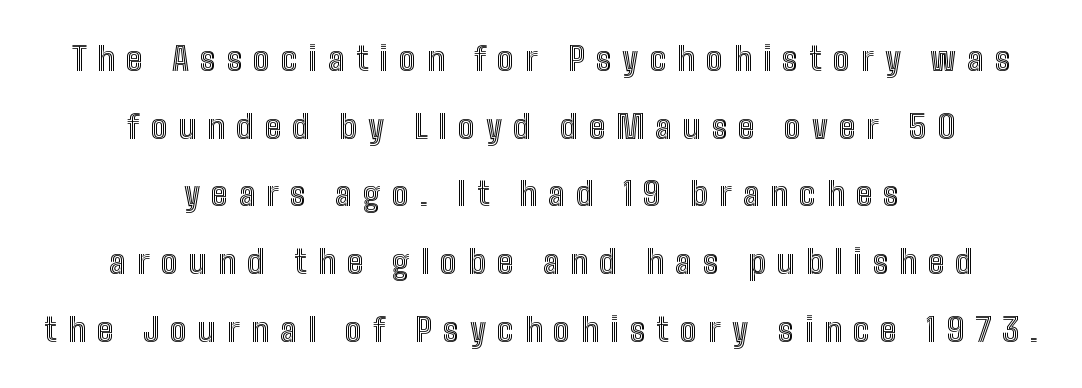
The image shows 33 px condensed type, upright; set centered, loose line spacing (2.05x), unusually wide letter spacing (+0.34 em), not underlined; a medium x-height.
